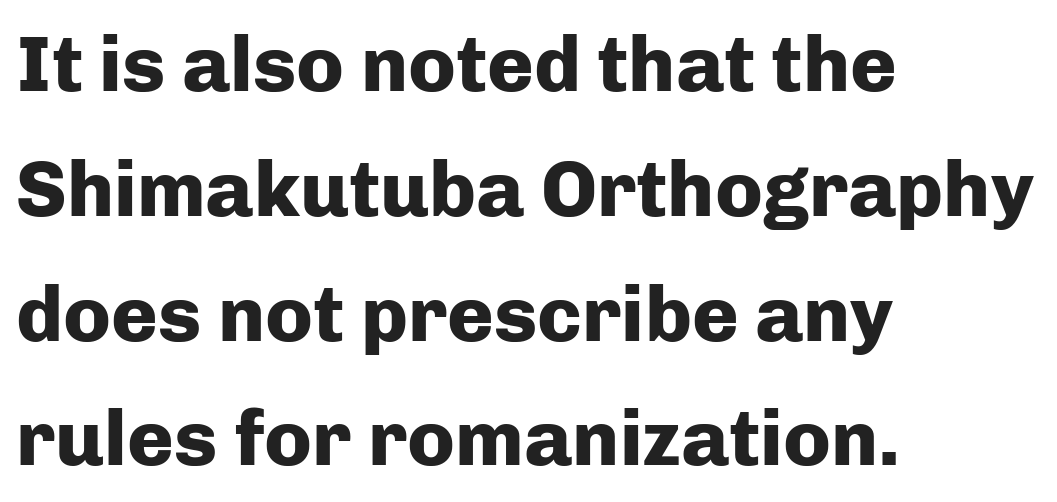
The image shows 79 px heavy sans-serif type, upright; set left-aligned, normal line spacing (1.58x), normal letter spacing, not underlined; low stroke contrast and a medium x-height.
